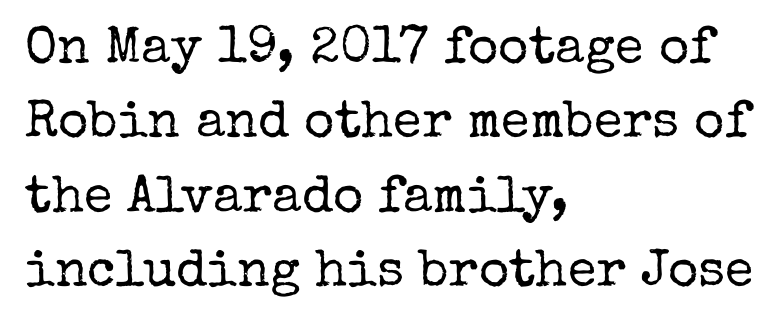
{"serif": "yes", "italic": "no", "bold": "no", "weight": "regular", "width": "normal", "stroke_contrast": "low", "x_height": "medium", "monospaced": "no", "underline": "no", "align": "left", "line_spacing": "normal", "line_spacing_ratio": 1.43, "letter_spacing": "normal", "letter_spacing_em": 0.0, "glyph_px": 52}
